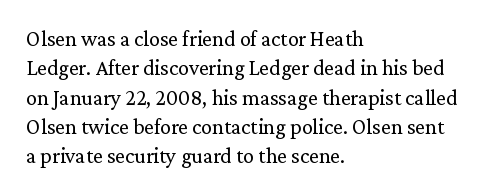
{"italic": "no", "bold": "no", "underline": "no", "align": "left", "line_spacing": "normal", "line_spacing_ratio": 1.33, "letter_spacing": "normal", "letter_spacing_em": 0.0, "glyph_px": 22}
